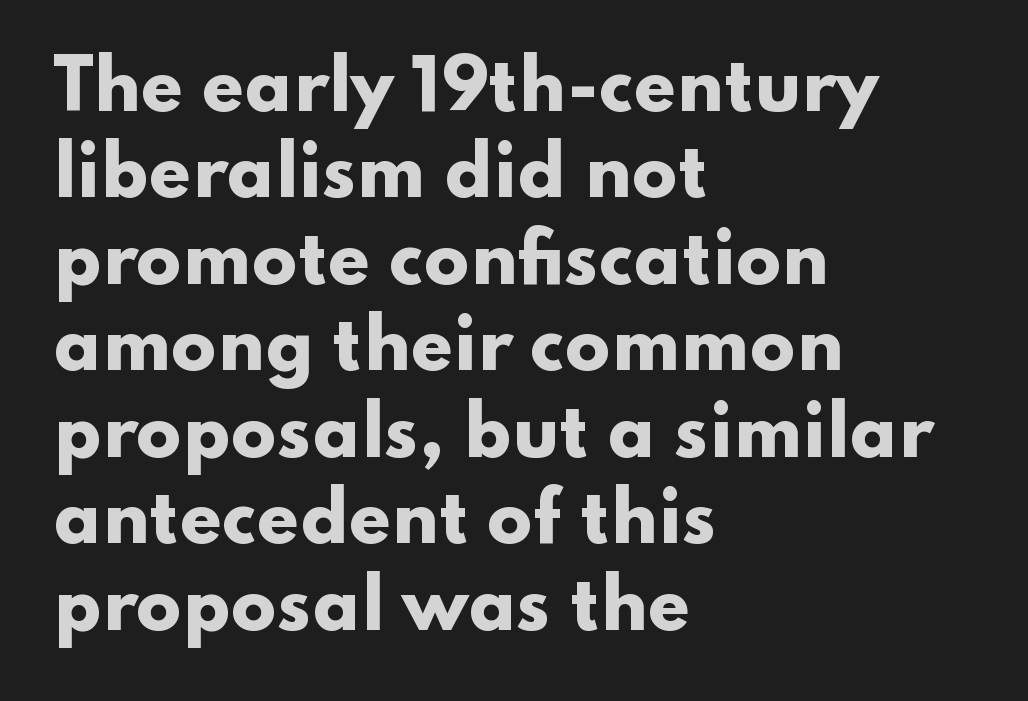
{"serif": "no", "italic": "no", "bold": "yes", "weight": "heavy", "width": "wide", "stroke_contrast": "low", "x_height": "small", "monospaced": "no", "underline": "no", "align": "left", "line_spacing": "normal", "line_spacing_ratio": 1.29, "letter_spacing": "normal", "letter_spacing_em": 0.0, "glyph_px": 67}
